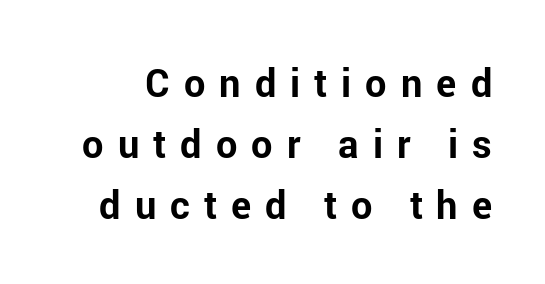
Do the characters align in a grid? No, the font is proportional. Words float on clear page, feet unadorned. Reading down the column, the eye jumps a familiar distance to each next line. Nothing sits at the stroke ends, so this counts as sans-serif. Substantial extra tracking has been applied to these lines.
